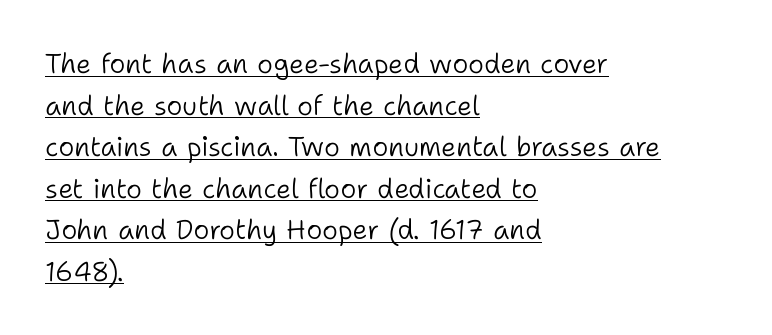
{"italic": "no", "bold": "no", "underline": "yes", "align": "left", "line_spacing": "normal", "line_spacing_ratio": 1.54, "letter_spacing": "normal", "letter_spacing_em": 0.0, "glyph_px": 27}
